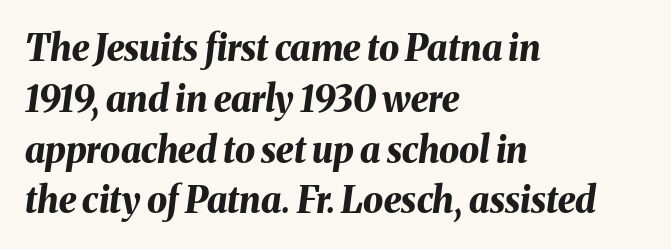
Nobody drew a line under any word here. Characters are canted at an angle relative to the baseline's perpendicular. Stroke thickness is high; the sample reads as a true bold. If you measured baseline to baseline, you'd find a middling distance. Tracking value appears to be zero — textbook default spacing.
